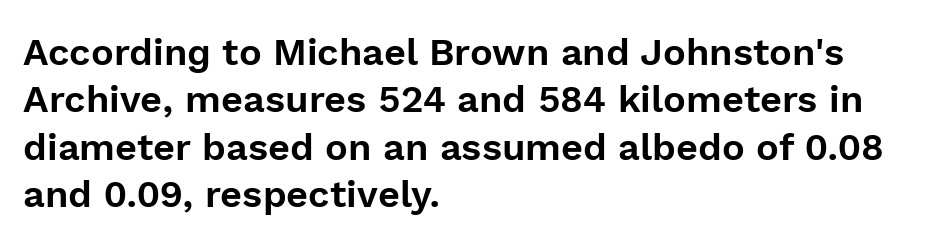
{"serif": "no", "italic": "no", "width": "normal", "x_height": "medium", "monospaced": "no", "underline": "no", "align": "left", "line_spacing": "normal", "line_spacing_ratio": 1.25, "letter_spacing": "normal", "letter_spacing_em": 0.0, "glyph_px": 38}
